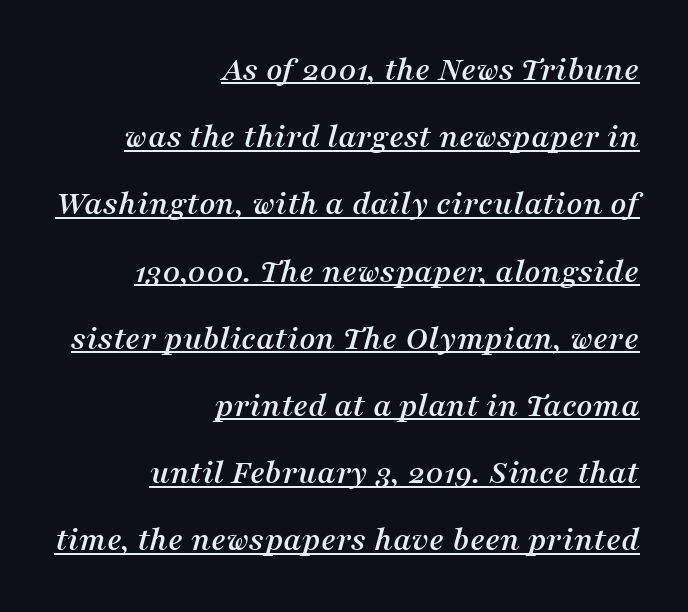
Q: Is the text italic (slanted)? A: Yes, it leans right by about 16 degrees.
Q: Is the typeface a serif or a sans-serif typeface? A: Serif.
Q: Is the text underlined? A: Yes.
Q: How is the paragraph aligned? A: Right-aligned.
Q: Is the spacing between letters normal or unusually wide? A: Normal.
Q: Is the spacing between lines tight, normal or loose? A: Loose.
Q: Width (condensed, normal, or wide)? A: Normal.
Q: Stroke contrast? A: Medium.
Q: x-height? A: Medium.
Q: Monospaced? A: No.
